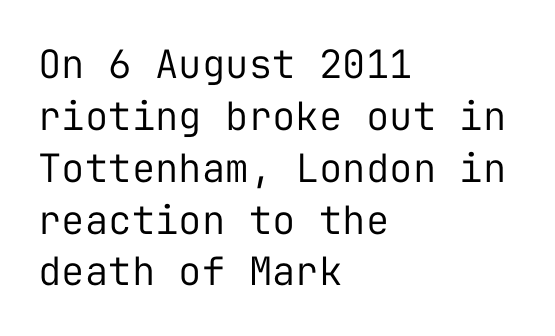
Q: Is the text bold? A: No.
Q: Is the text italic (slanted)? A: No, it is upright.
Q: Is the typeface a serif or a sans-serif typeface? A: Sans-serif.
Q: Is the text underlined? A: No.
Q: How is the paragraph aligned? A: Left-aligned.
Q: Is the spacing between letters normal or unusually wide? A: Normal.
Q: Is the spacing between lines tight, normal or loose? A: Normal.
Q: Width (condensed, normal, or wide)? A: Normal.
Q: Stroke contrast? A: Low.
Q: x-height? A: Medium.
Q: Monospaced? A: Yes.
